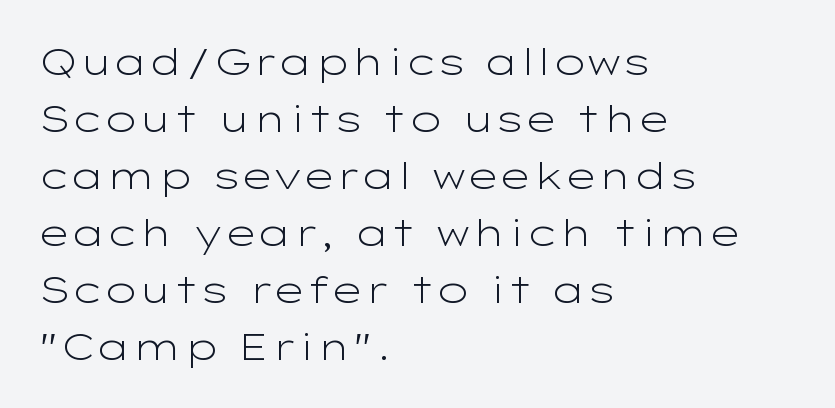
Q: Is the text bold? A: No.
Q: Is the text italic (slanted)? A: No, it is upright.
Q: Is the typeface a serif or a sans-serif typeface? A: Sans-serif.
Q: Is the text underlined? A: No.
Q: How is the paragraph aligned? A: Left-aligned.
Q: Is the spacing between letters normal or unusually wide? A: Normal.
Q: Is the spacing between lines tight, normal or loose? A: Normal.
Q: Width (condensed, normal, or wide)? A: Wide.
Q: Stroke contrast? A: Low.
Q: x-height? A: Medium.
Q: Monospaced? A: No.
